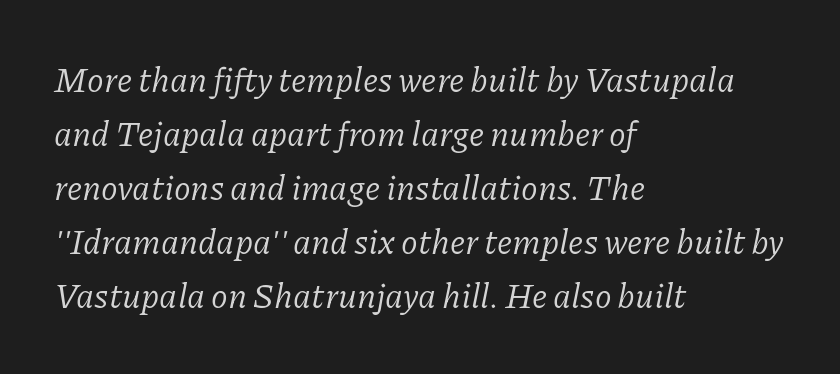
Q: Is the text bold? A: No.
Q: Is the text italic (slanted)? A: Yes, it leans right by about 11 degrees.
Q: Is the typeface a serif or a sans-serif typeface? A: Serif.
Q: Is the text underlined? A: No.
Q: How is the paragraph aligned? A: Left-aligned.
Q: Is the spacing between letters normal or unusually wide? A: Normal.
Q: Is the spacing between lines tight, normal or loose? A: Normal.
Q: Width (condensed, normal, or wide)? A: Normal.
Q: Stroke contrast? A: Low.
Q: x-height? A: Medium.
Q: Monospaced? A: No.
